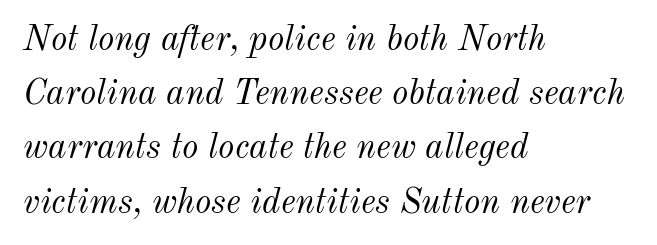
The image shows 35 px light type, italic (leaning right); set left-aligned, normal line spacing (1.55x), normal letter spacing, not underlined; medium stroke contrast and a small x-height.
